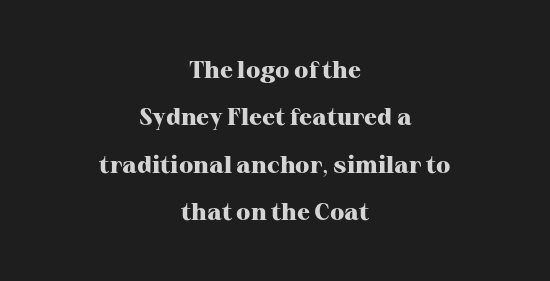
The image shows 24 px bold type, upright; set centered, loose line spacing (1.97x), normal letter spacing, not underlined.
